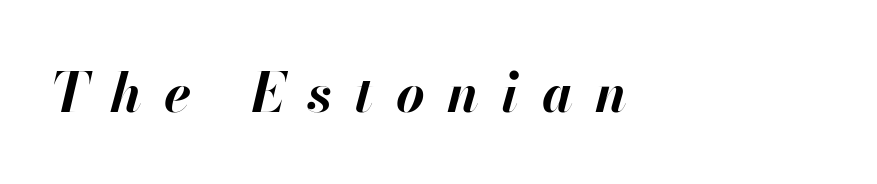
Q: Is the text bold? A: Yes.
Q: Is the text italic (slanted)? A: Yes, it leans right by about 13 degrees.
Q: Is the text underlined? A: No.
Q: How is the paragraph aligned? A: Left-aligned.
Q: Is the spacing between letters normal or unusually wide? A: Unusually wide.
Q: Width (condensed, normal, or wide)? A: Normal.
Q: Stroke contrast? A: High.
Q: x-height? A: Small.
Q: Monospaced? A: No.
